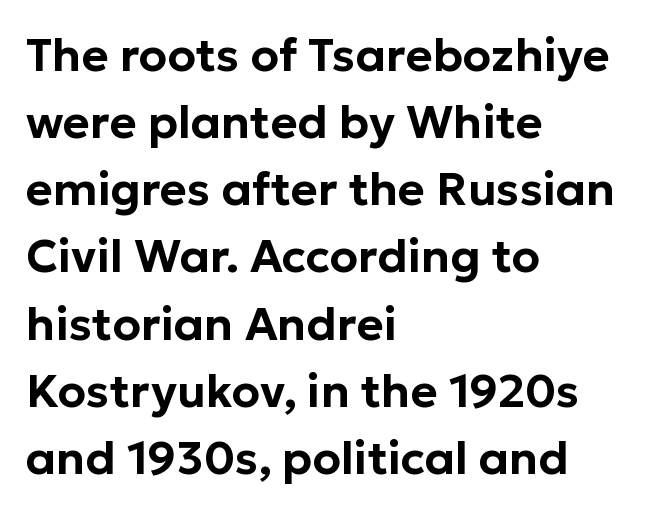
{"serif": "no", "italic": "no", "width": "normal", "stroke_contrast": "low", "x_height": "medium", "monospaced": "no", "underline": "no", "align": "left", "line_spacing": "normal", "line_spacing_ratio": 1.46, "letter_spacing": "normal", "letter_spacing_em": 0.0, "glyph_px": 46}
